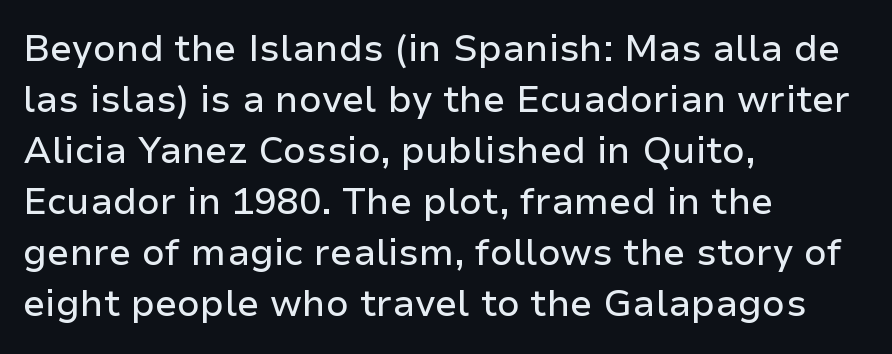
Q: Is the text italic (slanted)? A: No, it is upright.
Q: Is the typeface a serif or a sans-serif typeface? A: Sans-serif.
Q: Is the text underlined? A: No.
Q: How is the paragraph aligned? A: Left-aligned.
Q: Is the spacing between letters normal or unusually wide? A: Normal.
Q: Is the spacing between lines tight, normal or loose? A: Normal.
Q: Width (condensed, normal, or wide)? A: Normal.
Q: Stroke contrast? A: Low.
Q: x-height? A: Medium.
Q: Monospaced? A: No.
